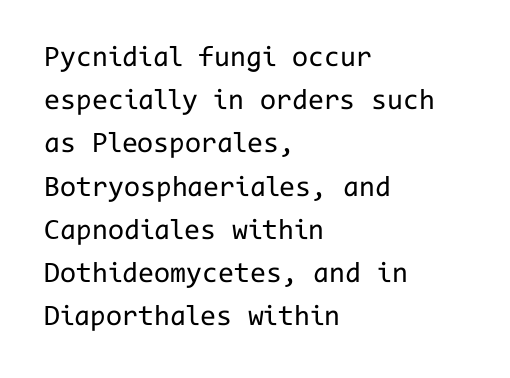
Q: Is the text bold? A: No.
Q: Is the text italic (slanted)? A: No, it is upright.
Q: Is the typeface a serif or a sans-serif typeface? A: Sans-serif.
Q: Is the text underlined? A: No.
Q: How is the paragraph aligned? A: Left-aligned.
Q: Is the spacing between letters normal or unusually wide? A: Normal.
Q: Is the spacing between lines tight, normal or loose? A: Normal.
Q: Width (condensed, normal, or wide)? A: Normal.
Q: Stroke contrast? A: Low.
Q: x-height? A: Medium.
Q: Monospaced? A: Yes.
